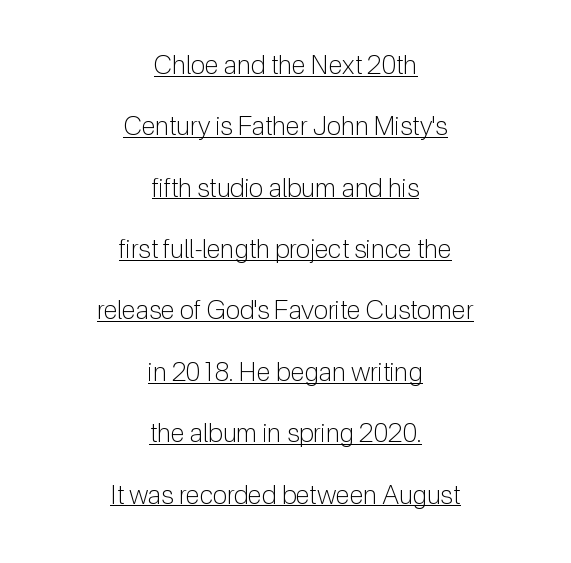
Q: Is the text bold? A: No.
Q: Is the text italic (slanted)? A: No, it is upright.
Q: Is the text underlined? A: Yes.
Q: How is the paragraph aligned? A: Centered.
Q: Is the spacing between letters normal or unusually wide? A: Normal.
Q: Is the spacing between lines tight, normal or loose? A: Loose.
